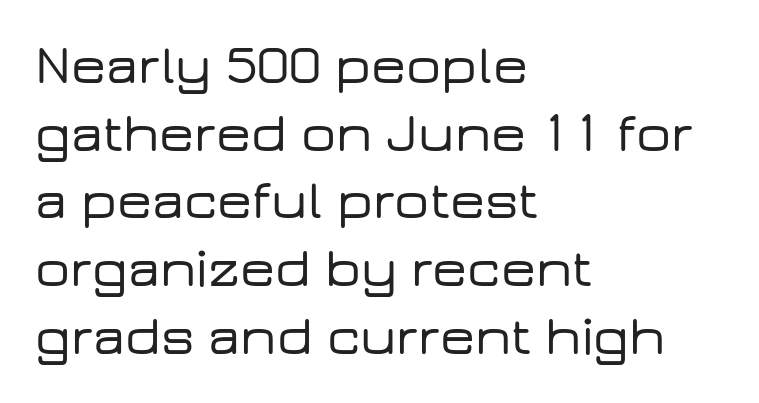
The image shows 55 px wide sans-serif type, upright; set left-aligned, line spacing 1.23x, normal letter spacing, not underlined; low stroke contrast and a medium x-height.
